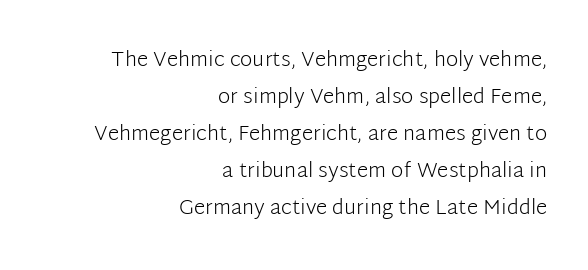
The image shows 21 px text type, upright; set right-aligned, line spacing 1.76x, normal letter spacing, not underlined.
